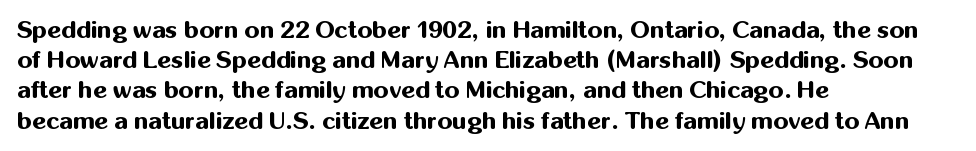
{"italic": "no", "bold": "yes", "underline": "no", "align": "left", "line_spacing": "normal", "line_spacing_ratio": 1.26, "letter_spacing": "normal", "letter_spacing_em": 0.0, "glyph_px": 24}
